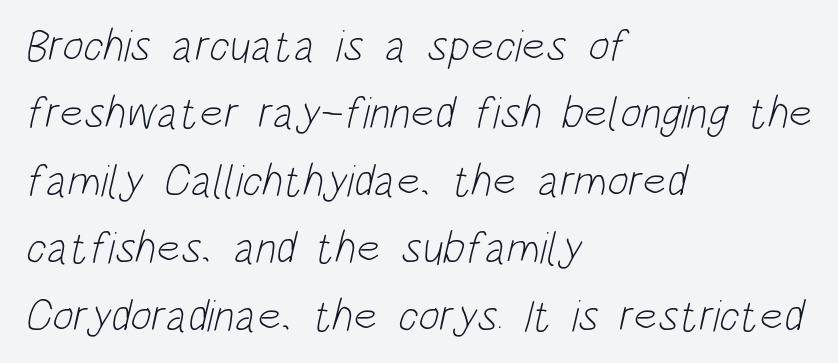
{"serif": "no", "bold": "no", "weight": "light", "width": "condensed", "stroke_contrast": "low", "x_height": "large", "monospaced": "no", "underline": "no", "align": "left", "line_spacing": "normal", "line_spacing_ratio": 1.5, "letter_spacing": "normal", "letter_spacing_em": 0.0, "glyph_px": 45}
